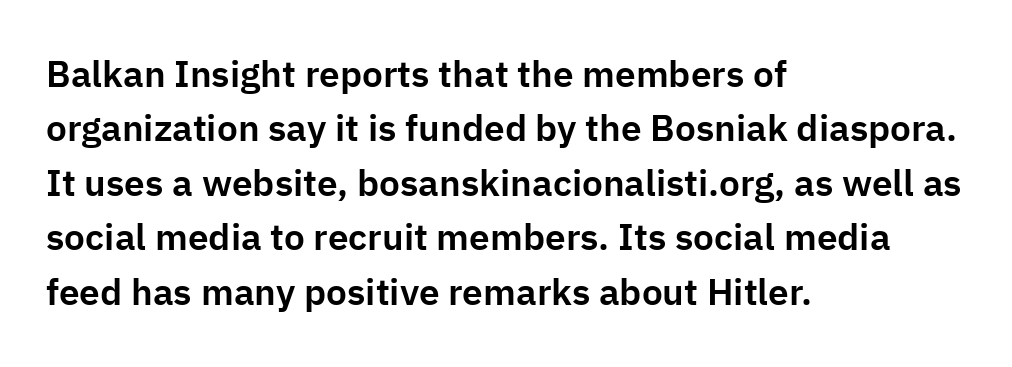
A roman cut, with each character standing at attention. Interline gaps are of average width in this sample. What kind of face is this? One without serifs — a sans. These lines are rendered in a variable-pitch font. Rule under the text: the space is simply empty.
